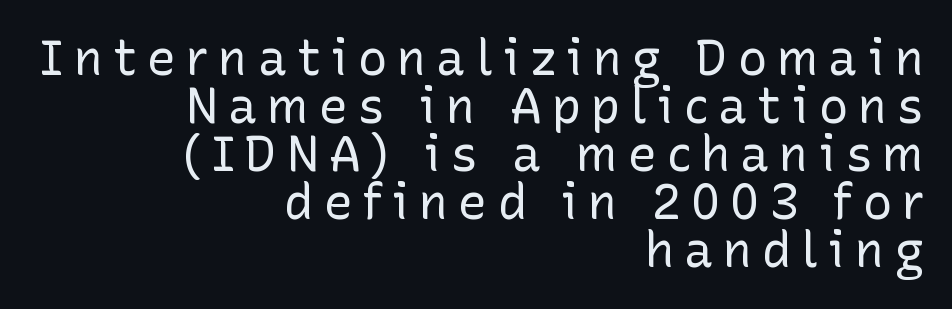
The image shows 49 px regular-weight sans-serif type, upright; set right-aligned, tight line spacing (0.98x), unusually wide letter spacing (+0.2 em), not underlined; low stroke contrast and a medium x-height.
